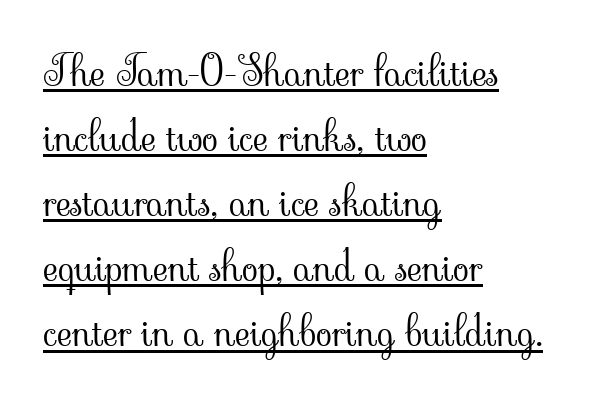
The rendering uses natural spacing where letterforms have individual widths. Typeset ragged right — the left edge is the straight one. Is the letter spacing exaggerated? No — it looks like the ordinary default. The rendered words wear a rule along their underside. Each new line begins a customary step beneath the previous one. Nothing heavy about these letters — not bold at all.
